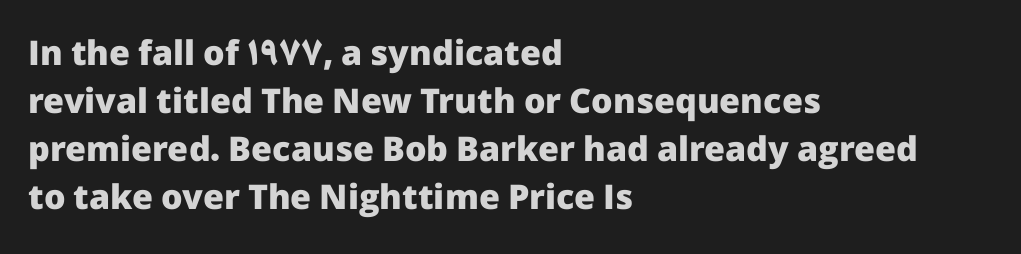
Q: Is the text bold? A: Yes.
Q: Is the text italic (slanted)? A: No, it is upright.
Q: Is the typeface a serif or a sans-serif typeface? A: Sans-serif.
Q: Is the text underlined? A: No.
Q: How is the paragraph aligned? A: Left-aligned.
Q: Is the spacing between letters normal or unusually wide? A: Normal.
Q: Is the spacing between lines tight, normal or loose? A: Normal.
Q: Width (condensed, normal, or wide)? A: Normal.
Q: Stroke contrast? A: Low.
Q: x-height? A: Medium.
Q: Monospaced? A: No.
